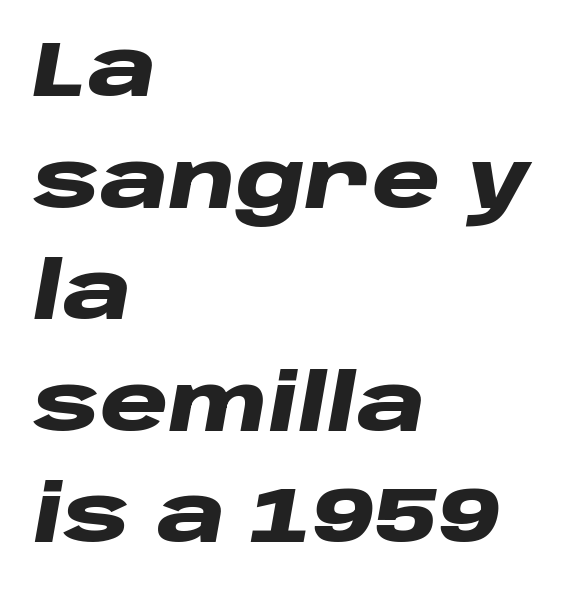
The image shows 78 px heavy, wide type, italic (leaning right); set left-aligned, normal line spacing (1.43x), normal letter spacing, not underlined; low stroke contrast and a large x-height.
